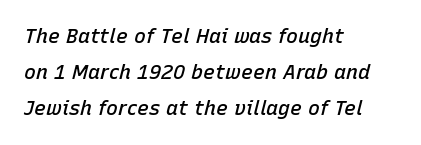
Q: Is the text bold? A: Semi-bold.
Q: Is the text italic (slanted)? A: Yes, it leans right by about 15 degrees.
Q: Is the text underlined? A: No.
Q: How is the paragraph aligned? A: Left-aligned.
Q: Is the spacing between letters normal or unusually wide? A: Normal.
